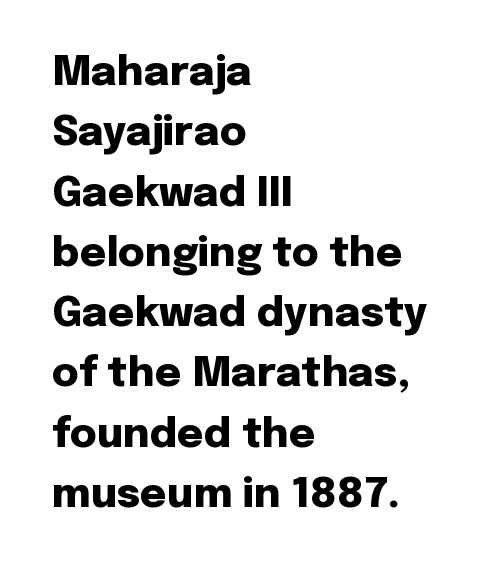
Q: Is the text bold? A: Yes.
Q: Is the text italic (slanted)? A: No, it is upright.
Q: Is the typeface a serif or a sans-serif typeface? A: Sans-serif.
Q: Is the text underlined? A: No.
Q: How is the paragraph aligned? A: Left-aligned.
Q: Is the spacing between letters normal or unusually wide? A: Normal.
Q: Is the spacing between lines tight, normal or loose? A: Normal.
Q: Width (condensed, normal, or wide)? A: Normal.
Q: Stroke contrast? A: Low.
Q: x-height? A: Medium.
Q: Monospaced? A: No.
